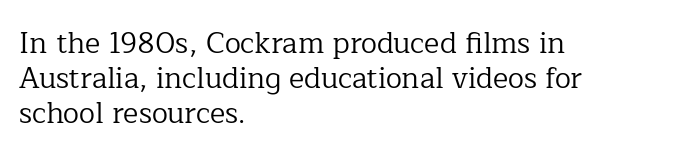
Q: Is the text bold? A: No.
Q: Is the text italic (slanted)? A: No, it is upright.
Q: Is the typeface a serif or a sans-serif typeface? A: Serif.
Q: Is the text underlined? A: No.
Q: How is the paragraph aligned? A: Left-aligned.
Q: Is the spacing between letters normal or unusually wide? A: Normal.
Q: Width (condensed, normal, or wide)? A: Normal.
Q: Stroke contrast? A: Low.
Q: x-height? A: Medium.
Q: Monospaced? A: No.
